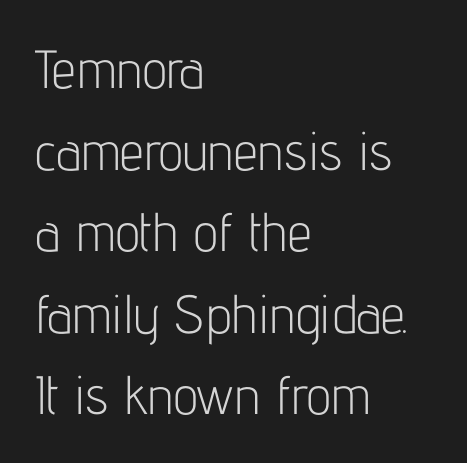
The image shows 54 px light, condensed sans-serif type, upright; set left-aligned, normal line spacing (1.51x), normal letter spacing, not underlined; low stroke contrast and a medium x-height.
